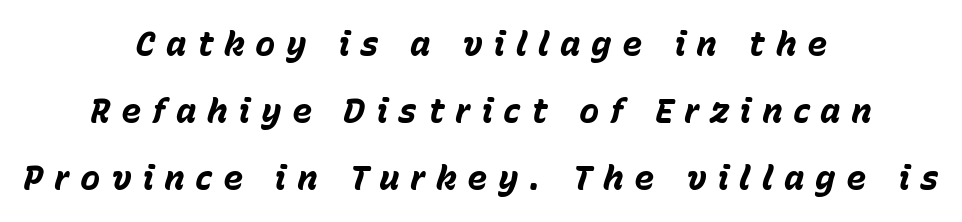
The image shows 34 px bold type, italic (leaning right); set centered, loose line spacing (1.97x), unusually wide letter spacing (+0.31 em), not underlined; low stroke contrast and a medium x-height.
